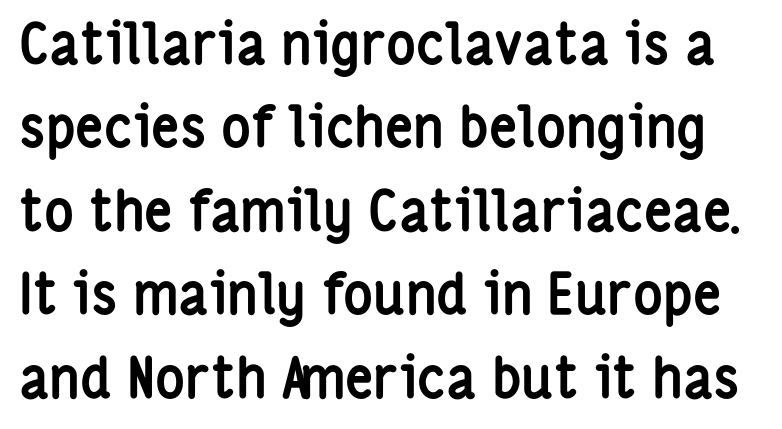
Chunky letters — that's bold for sure. The letters advance in unequal steps, a hallmark of proportional type. A typesetter would call this zero additional tracking. The area under the type is left untouched. Whoever set this chose a conventional vertical rhythm.
